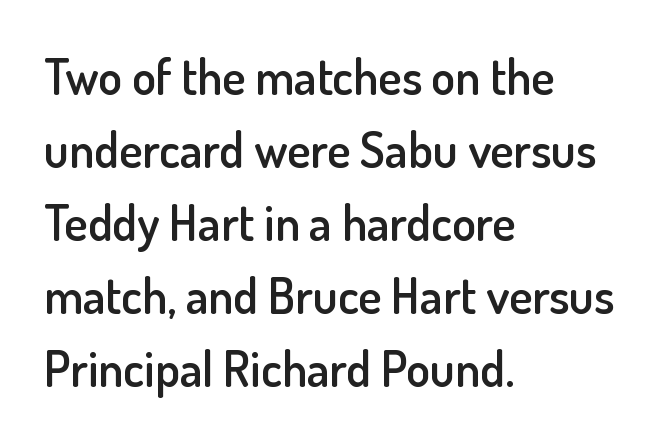
The image shows 49 px semibold sans-serif type, upright; set left-aligned, normal line spacing (1.49x), normal letter spacing, not underlined; low stroke contrast and a small x-height.
